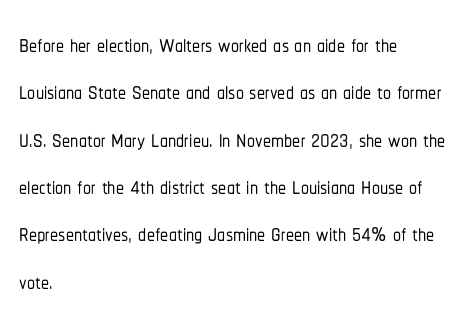
Default kerning and tracking; the words read as compact shapes. Teacher's note: observe the even left margin — that is flush-left alignment. Letters rest on an invisible, unmarked baseline. Classification — sans serif. Note the varied advance widths — an 'i' is clearly narrower than an 'm'. Is there much room between lines? A standard amount, neither cramped nor airy.
